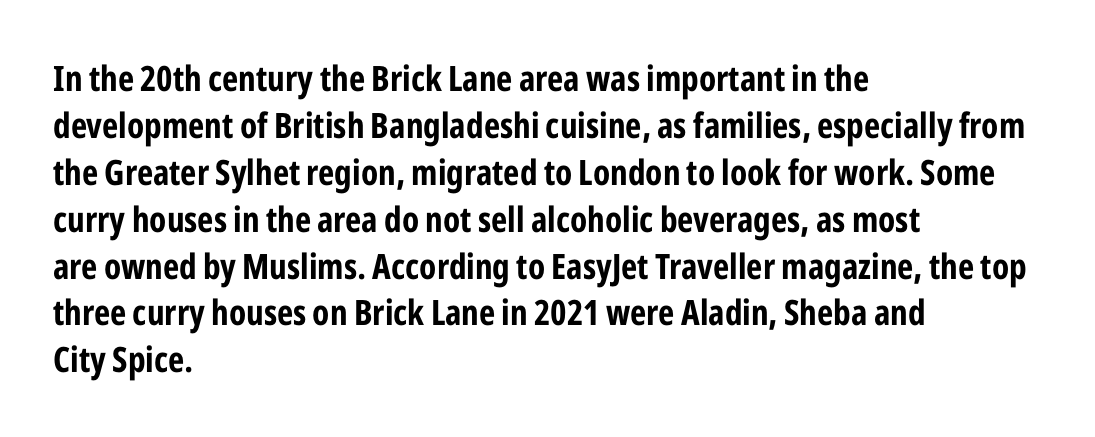
Q: Is the text bold? A: Yes.
Q: Is the text italic (slanted)? A: No, it is upright.
Q: Is the typeface a serif or a sans-serif typeface? A: Sans-serif.
Q: Is the text underlined? A: No.
Q: How is the paragraph aligned? A: Left-aligned.
Q: Is the spacing between letters normal or unusually wide? A: Normal.
Q: Is the spacing between lines tight, normal or loose? A: Normal.
Q: Width (condensed, normal, or wide)? A: Condensed.
Q: Stroke contrast? A: Low.
Q: x-height? A: Medium.
Q: Monospaced? A: No.
